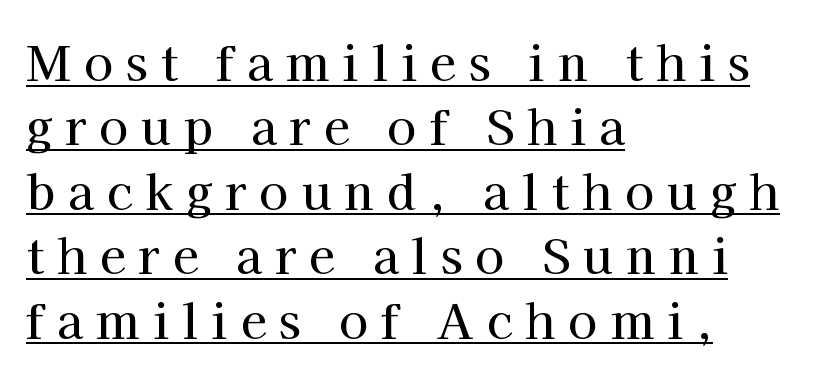
Character widths vary here, with narrow letters taking less room than wide ones. The passage shown is underscored from start to finish. The lines are quadded left. This is the regular roman posture of the typeface. What's the leading like? Ordinary, nothing unusual. You can tell from the footed stems that serif type was used.
